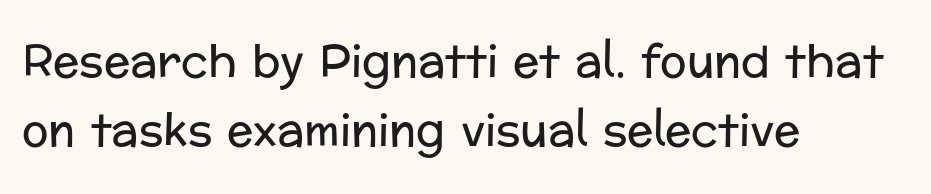
Q: Is the text bold? A: No.
Q: Is the text italic (slanted)? A: No, it is upright.
Q: Is the typeface a serif or a sans-serif typeface? A: Sans-serif.
Q: Is the text underlined? A: No.
Q: How is the paragraph aligned? A: Left-aligned.
Q: Is the spacing between letters normal or unusually wide? A: Normal.
Q: Is the spacing between lines tight, normal or loose? A: Normal.
Q: Width (condensed, normal, or wide)? A: Normal.
Q: Stroke contrast? A: Low.
Q: x-height? A: Medium.
Q: Monospaced? A: No.
